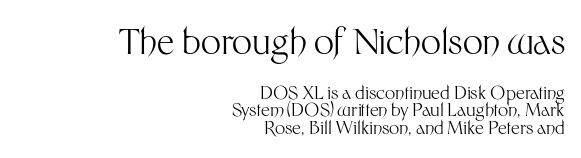
Q: Is the text bold? A: No.
Q: Is the text italic (slanted)? A: No, it is upright.
Q: Is the typeface a serif or a sans-serif typeface? A: Sans-serif.
Q: Is the text underlined? A: No.
Q: How is the paragraph aligned? A: Right-aligned.
Q: Is the spacing between letters normal or unusually wide? A: Normal.
Q: Is the spacing between lines tight, normal or loose? A: Tight.
Q: Which block of text is set in a larger size, the first (top) or the second (bottom)? A: The first (top) one.
Q: Width (condensed, normal, or wide)? A: Normal.
Q: Stroke contrast? A: Medium.
Q: x-height? A: Medium.
Q: Monospaced? A: No.
